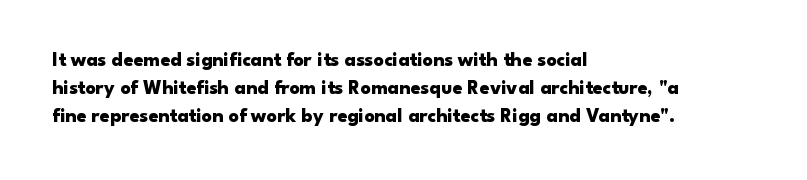
{"italic": "no", "bold": "yes", "underline": "no", "align": "left", "line_spacing": "normal", "line_spacing_ratio": 1.41, "letter_spacing": "normal", "letter_spacing_em": 0.0, "glyph_px": 20}
